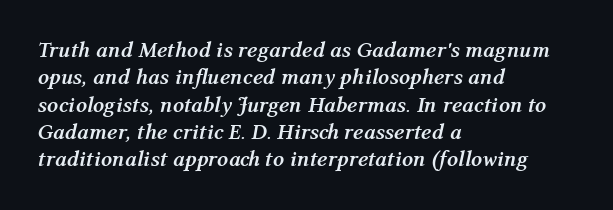
The image shows 22 px bold type, italic (leaning right); set left-aligned, line spacing 1.24x, normal letter spacing, not underlined.
